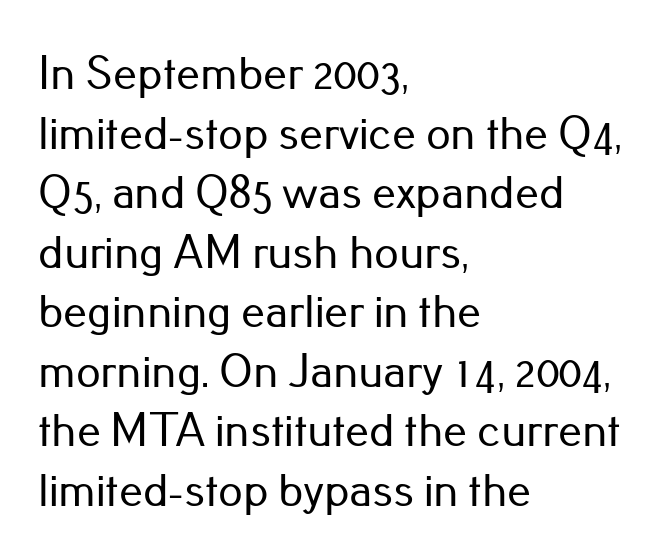
Q: Is the text italic (slanted)? A: No, it is upright.
Q: Is the typeface a serif or a sans-serif typeface? A: Sans-serif.
Q: Is the text underlined? A: No.
Q: How is the paragraph aligned? A: Left-aligned.
Q: Is the spacing between letters normal or unusually wide? A: Normal.
Q: Width (condensed, normal, or wide)? A: Normal.
Q: Stroke contrast? A: Low.
Q: x-height? A: Small.
Q: Monospaced? A: No.
